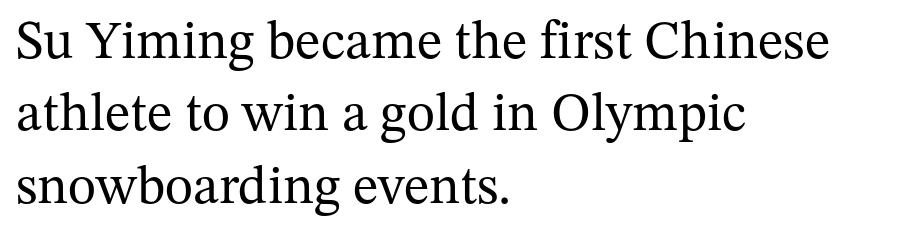
The image shows 54 px regular-weight serif type, upright; set left-aligned, normal line spacing (1.34x), normal letter spacing, not underlined; medium stroke contrast and a medium x-height.
